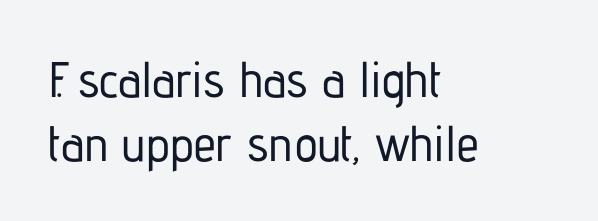
The image shows 50 px condensed sans-serif type, upright; set left-aligned, normal line spacing (1.28x), normal letter spacing, not underlined; low stroke contrast and a medium x-height.
